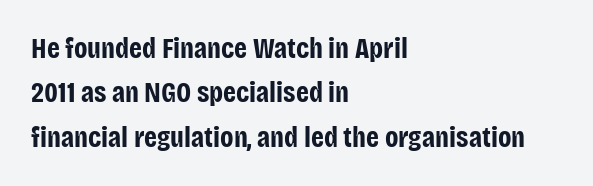
Q: Is the text bold? A: Yes.
Q: Is the text italic (slanted)? A: No, it is upright.
Q: Is the typeface a serif or a sans-serif typeface? A: Sans-serif.
Q: Is the text underlined? A: No.
Q: How is the paragraph aligned? A: Left-aligned.
Q: Is the spacing between letters normal or unusually wide? A: Normal.
Q: Is the spacing between lines tight, normal or loose? A: Normal.
Q: Width (condensed, normal, or wide)? A: Condensed.
Q: Stroke contrast? A: Low.
Q: x-height? A: Large.
Q: Monospaced? A: No.
